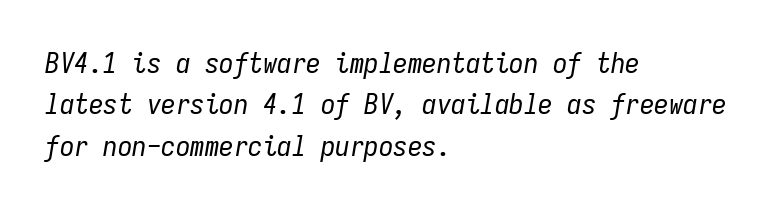
Weight: in the light-to-regular range. These lines sit exactly where default settings would place them. All the whitespace from short lines collects on the right. Inter-character spacing is left at the font's built-in metrics. Think of a typewriter: that constant character pitch is what you see here.
